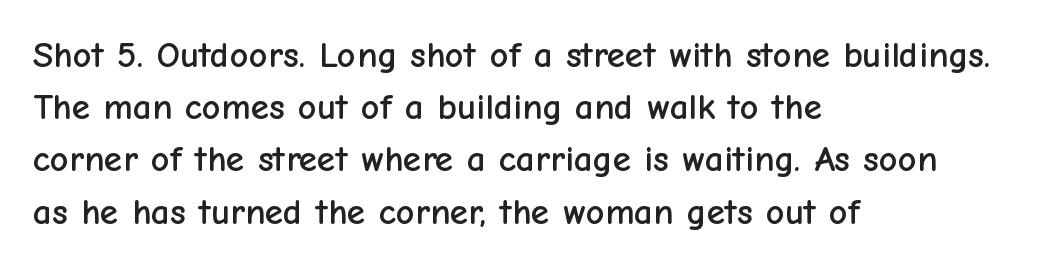
{"serif": "no", "italic": "no", "width": "normal", "stroke_contrast": "low", "x_height": "medium", "monospaced": "no", "underline": "no", "align": "left", "line_spacing": "normal", "line_spacing_ratio": 1.41, "letter_spacing": "normal", "letter_spacing_em": 0.0, "glyph_px": 37}
